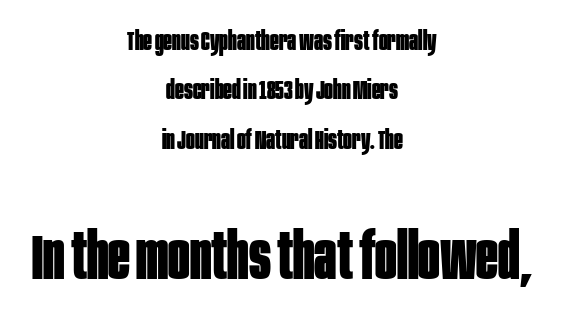
{"serif": "no", "italic": "no", "bold": "yes", "weight": "bold", "width": "condensed", "stroke_contrast": "low", "x_height": "large", "monospaced": "no", "underline": "no", "align": "center", "line_spacing": "loose", "line_spacing_ratio": 1.9, "letter_spacing": "normal", "letter_spacing_em": 0.0, "larger_block": "second", "size_ratio": 2.46, "glyph_px": 64}
